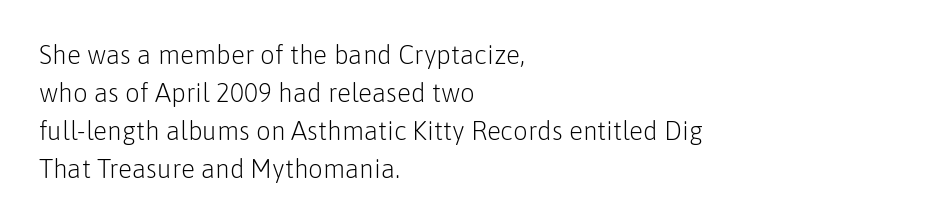
The image shows 26 px text type, upright; set left-aligned, normal line spacing (1.46x), normal letter spacing, not underlined.
